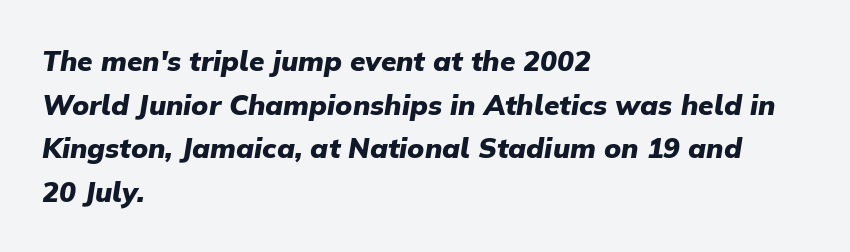
The image shows 28 px heavy type, italic (leaning right); set left-aligned, normal line spacing (1.56x), normal letter spacing, not underlined; low stroke contrast and a medium x-height.
